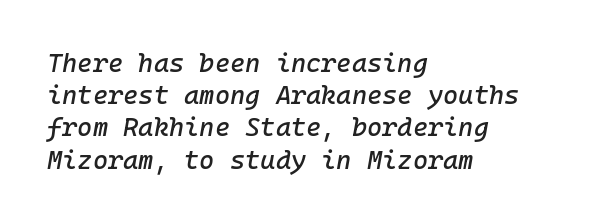
{"italic": "yes", "lean": "right", "slant_degrees": 10, "underline": "no", "align": "left", "line_spacing_ratio": 1.24, "letter_spacing": "normal", "letter_spacing_em": 0.0, "glyph_px": 26}
